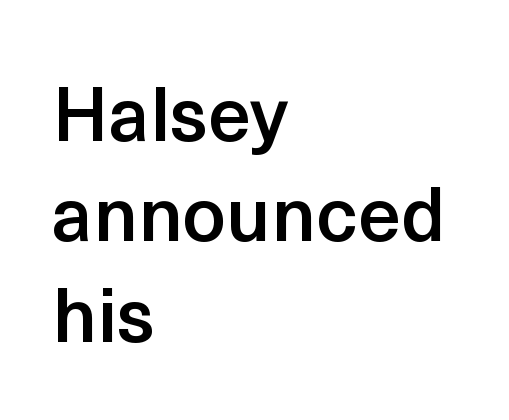
A classic flush-left, rag-right setting is used for this passage. The gaps between neighbouring characters are ordinary and unremarkable. The letters are semibold — heavier than regular but short of a full bold. To sum up the face: it is a sans, with no serifs. Normally led — the rows are evenly, conventionally spaced.
